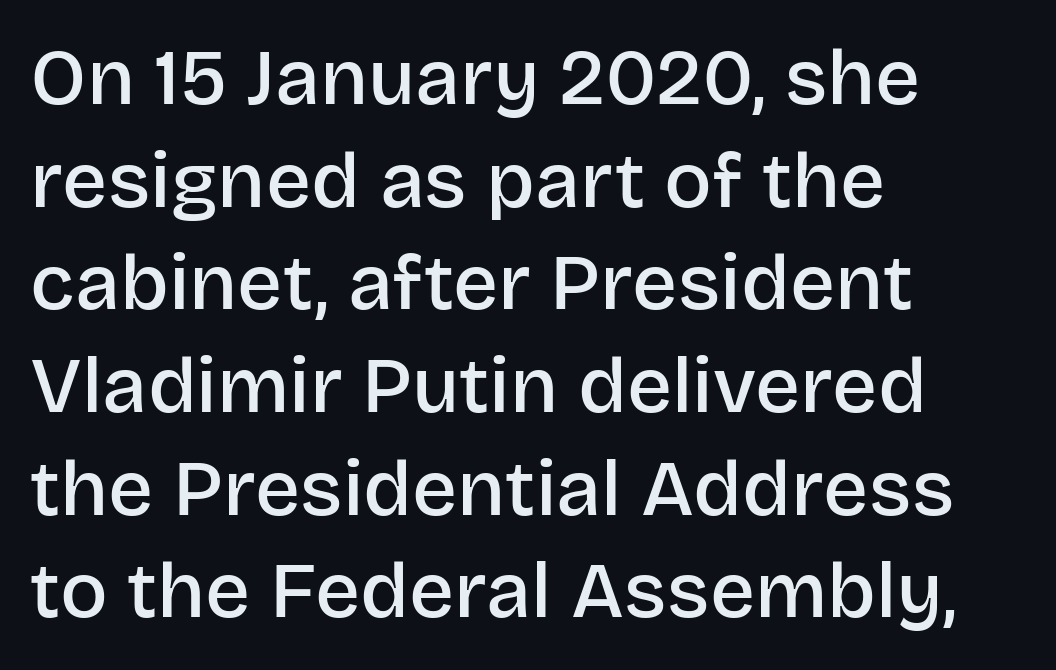
Q: Is the text bold? A: Semi-bold.
Q: Is the text italic (slanted)? A: No, it is upright.
Q: Is the typeface a serif or a sans-serif typeface? A: Sans-serif.
Q: Is the text underlined? A: No.
Q: How is the paragraph aligned? A: Left-aligned.
Q: Is the spacing between letters normal or unusually wide? A: Normal.
Q: Is the spacing between lines tight, normal or loose? A: Normal.
Q: Width (condensed, normal, or wide)? A: Normal.
Q: Stroke contrast? A: Low.
Q: x-height? A: Large.
Q: Monospaced? A: No.
